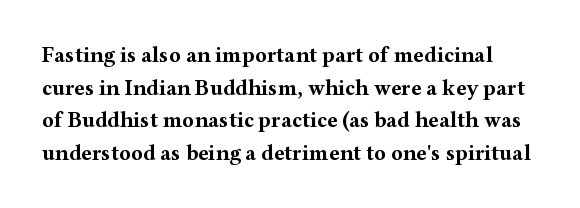
{"italic": "no", "bold": "yes", "underline": "no", "line_spacing": "normal", "line_spacing_ratio": 1.48, "letter_spacing": "normal", "letter_spacing_em": 0.0, "glyph_px": 22}
